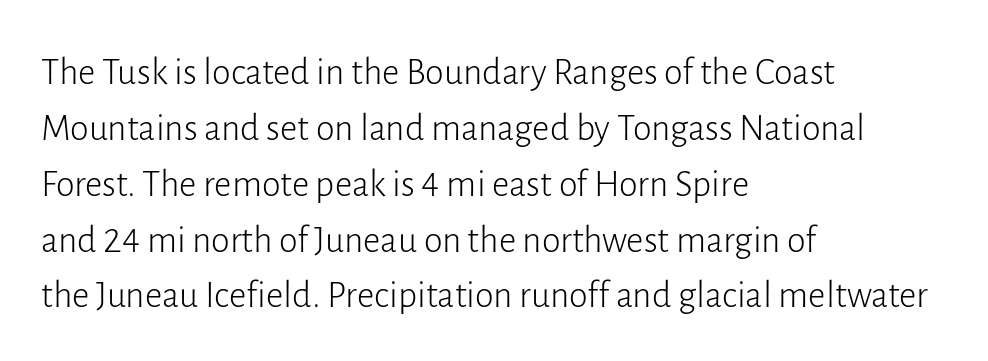
The image shows 38 px light sans-serif type, upright; set left-aligned, normal line spacing (1.47x), normal letter spacing, not underlined; low stroke contrast and a medium x-height.
